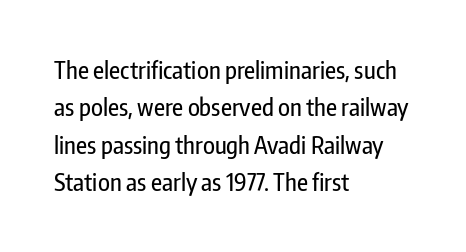
Q: Is the text italic (slanted)? A: No, it is upright.
Q: Is the text underlined? A: No.
Q: How is the paragraph aligned? A: Left-aligned.
Q: Is the spacing between letters normal or unusually wide? A: Normal.
Q: Is the spacing between lines tight, normal or loose? A: Normal.
